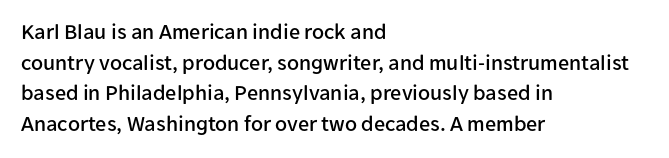
The image shows 22 px text type, upright; set left-aligned, normal line spacing (1.39x), normal letter spacing, not underlined.
